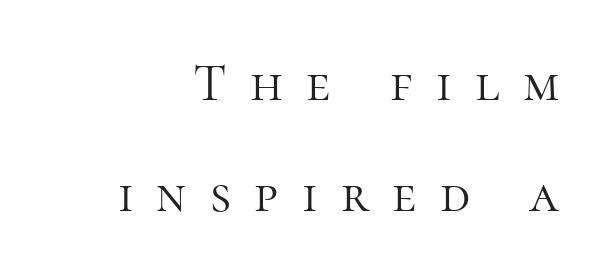
The image shows 53 px light serif type, upright; set loose line spacing (2.1x), unusually wide letter spacing (+0.44 em), not underlined; high stroke contrast and a medium x-height.
